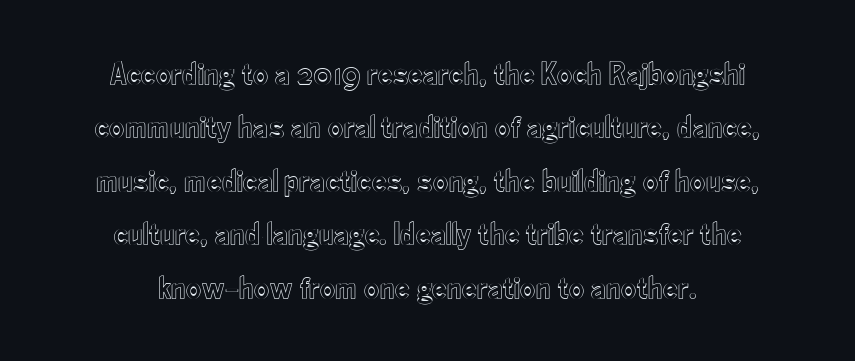
Neither beginnings nor endings align; midpoints do. The letters advance in unequal steps, a hallmark of proportional type. Words float on clear page, feet unadorned. If you drew a line through each stem, it would be perfectly vertical. The passage shown has conventional tracking throughout. Summary of vertical rhythm: regular, with standard interline spacing.
